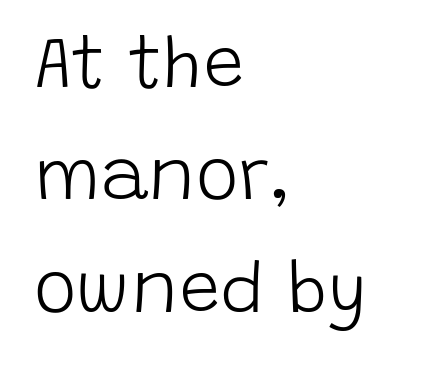
{"serif": "no", "italic": "no", "bold": "no", "weight": "light", "width": "normal", "stroke_contrast": "low", "x_height": "large", "monospaced": "no", "underline": "no", "align": "left", "line_spacing": "normal", "line_spacing_ratio": 1.56, "letter_spacing": "normal", "letter_spacing_em": 0.0, "glyph_px": 72}
